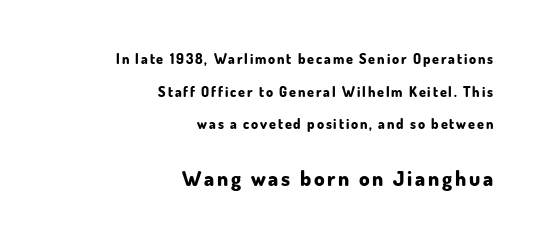
{"italic": "no", "bold": "yes", "underline": "no", "align": "right", "line_spacing": "loose", "line_spacing_ratio": 2.33, "larger_block": "second", "size_ratio": 1.5, "glyph_px": 21}
